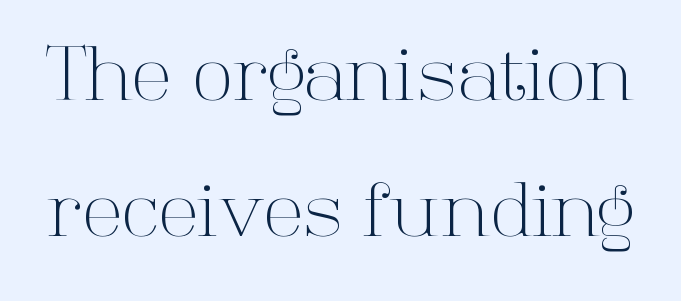
Q: Is the text bold? A: No.
Q: Is the text italic (slanted)? A: No, it is upright.
Q: Is the typeface a serif or a sans-serif typeface? A: Serif.
Q: Is the text underlined? A: No.
Q: Is the spacing between letters normal or unusually wide? A: Normal.
Q: Width (condensed, normal, or wide)? A: Normal.
Q: Stroke contrast? A: High.
Q: x-height? A: Medium.
Q: Monospaced? A: No.
